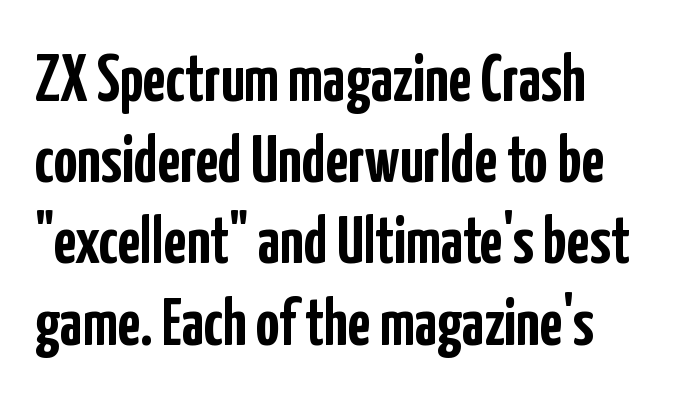
Q: Is the text bold? A: Yes.
Q: Is the text italic (slanted)? A: No, it is upright.
Q: Is the typeface a serif or a sans-serif typeface? A: Sans-serif.
Q: Is the text underlined? A: No.
Q: How is the paragraph aligned? A: Left-aligned.
Q: Is the spacing between letters normal or unusually wide? A: Normal.
Q: Width (condensed, normal, or wide)? A: Condensed.
Q: Stroke contrast? A: Low.
Q: x-height? A: Medium.
Q: Monospaced? A: No.
